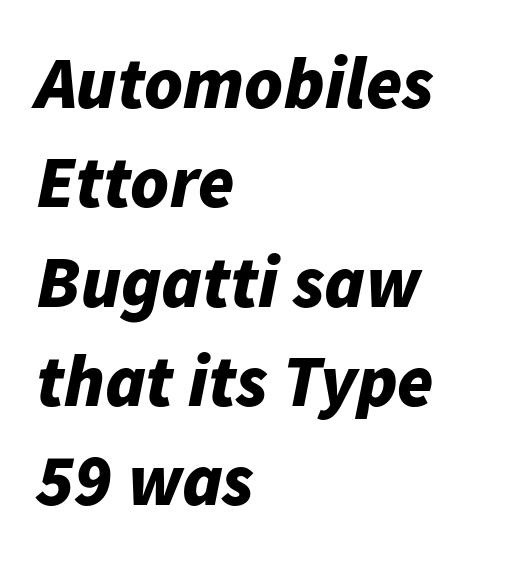
Q: Is the text bold? A: Yes.
Q: Is the text italic (slanted)? A: Yes, it leans right by about 11 degrees.
Q: Is the text underlined? A: No.
Q: How is the paragraph aligned? A: Left-aligned.
Q: Is the spacing between letters normal or unusually wide? A: Normal.
Q: Is the spacing between lines tight, normal or loose? A: Normal.
Q: Width (condensed, normal, or wide)? A: Normal.
Q: Stroke contrast? A: Low.
Q: x-height? A: Medium.
Q: Monospaced? A: No.
